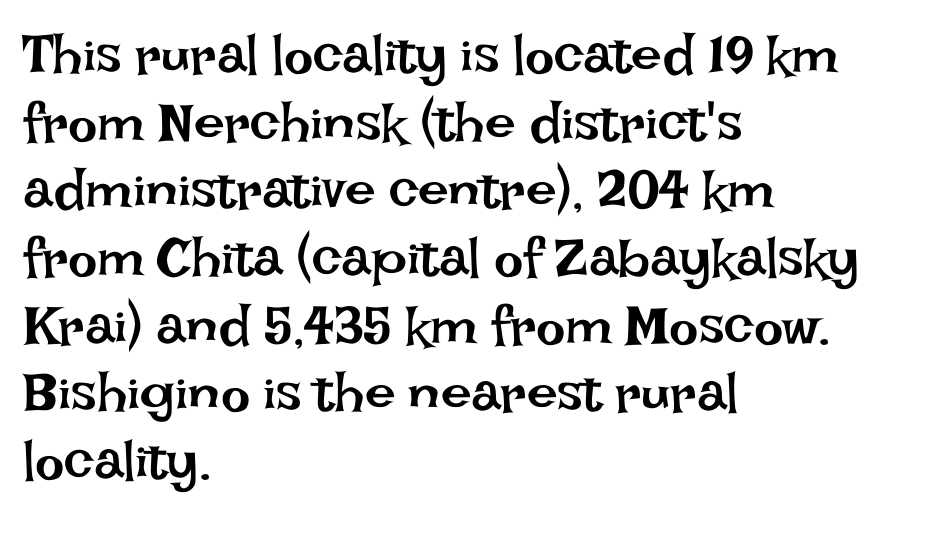
The image shows 55 px regular-weight type, upright; set left-aligned, line spacing 1.23x, normal letter spacing, not underlined; low stroke contrast and a large x-height.
